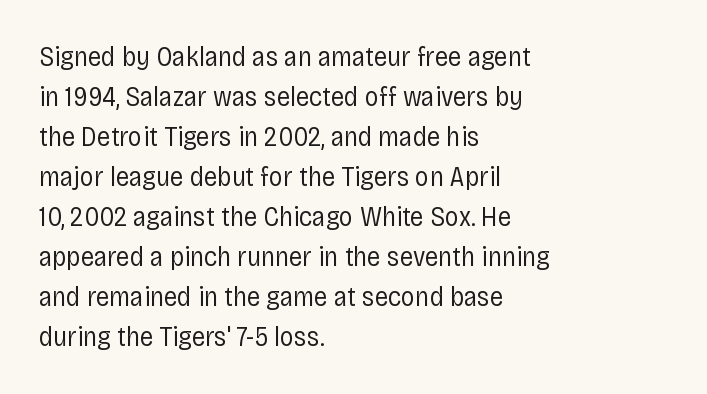
No chunkiness to these letters — they're not bold. The foot of each line stays bare and open. Left-aligned paragraph, ragged on the right. What kind of face is this? One without serifs — a sans.
